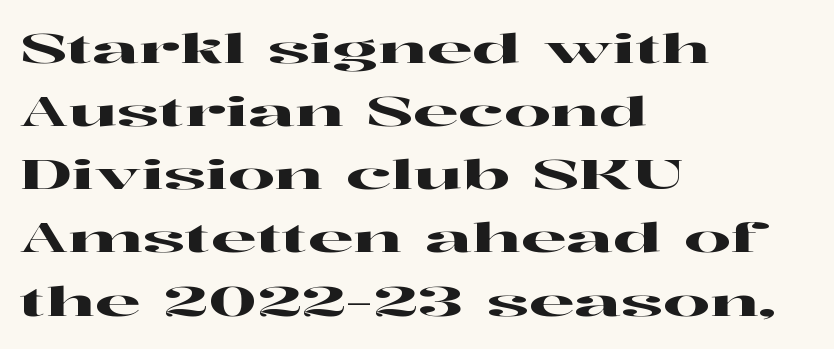
{"serif": "yes", "italic": "no", "width": "wide", "stroke_contrast": "high", "x_height": "medium", "monospaced": "no", "underline": "no", "align": "left", "line_spacing": "normal", "line_spacing_ratio": 1.54, "letter_spacing": "normal", "letter_spacing_em": 0.0, "glyph_px": 41}
